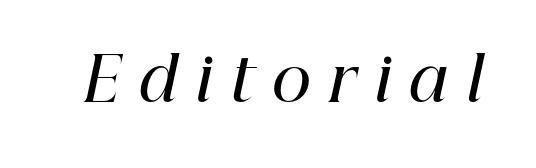
{"serif": "yes", "italic": "yes", "lean": "right", "slant_degrees": 12, "bold": "semi", "weight": "semibold", "width": "normal", "stroke_contrast": "high", "x_height": "medium", "monospaced": "no", "underline": "no", "letter_spacing": "wide", "letter_spacing_em": 0.3, "glyph_px": 61}
